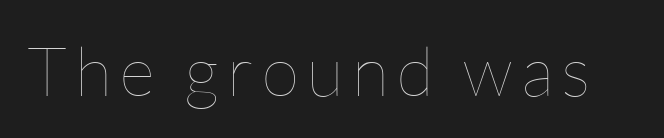
The image shows 69 px thin type, upright; set not underlined; low stroke contrast and a medium x-height.
